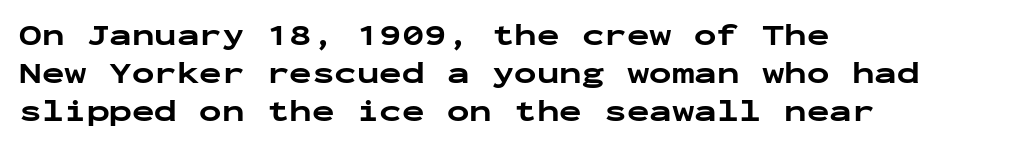
The image shows 30 px bold, wide sans-serif type, upright, monospaced; set left-aligned, normal line spacing (1.27x), normal letter spacing, not underlined; low stroke contrast and a medium x-height.
